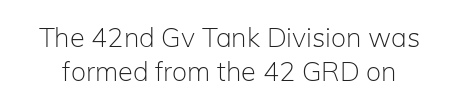
The face looks like a standard text weight, possibly lighter. Designer's note — italics off, roman on. This sample keeps an unexceptional amount of space between lines. Descenders hang freely into open space. Does extra space separate the letters? No, they use regular spacing.
